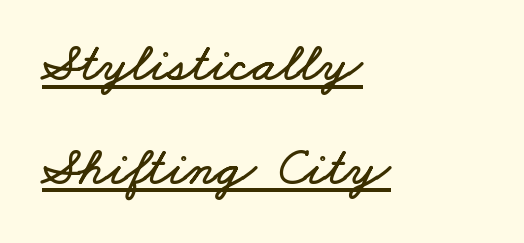
The lines are spread far apart with generous leading. If you drew a ruler down the left edge, every line would touch it. The specimen includes a rule beneath the text block's lines. Character widths vary here, with narrow letters taking less room than wide ones. The letterforms sit shoulder to shoulder at normal distance.
